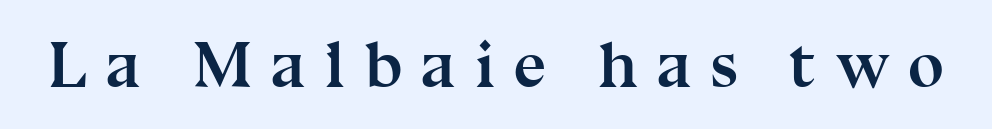
The letters advance in unequal steps, a hallmark of proportional type. Thick stems and heavy bowls — unmistakably bold. Posture: vertical. Plain, unruled lines of type. Letterform terminals end in serifs throughout the passage. The gaps between neighbouring characters are conspicuously large.
